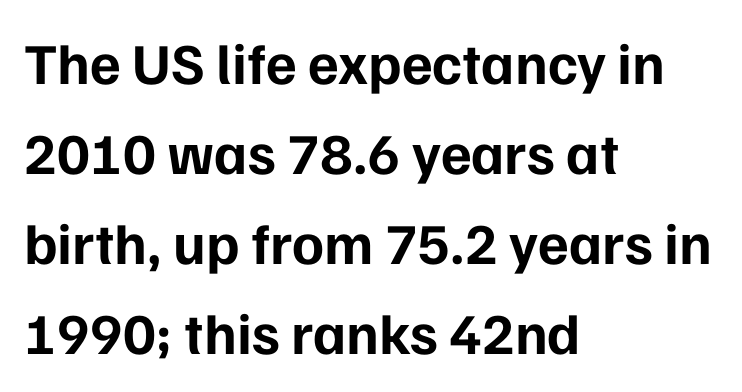
Rows of type keep a routine distance in the vertical direction. The type family on display is of the sans-serif kind. Do the characters align in a grid? No, the font is proportional. This is roman type, the default non-slanted kind. Caption: standard tracking, unaltered.
